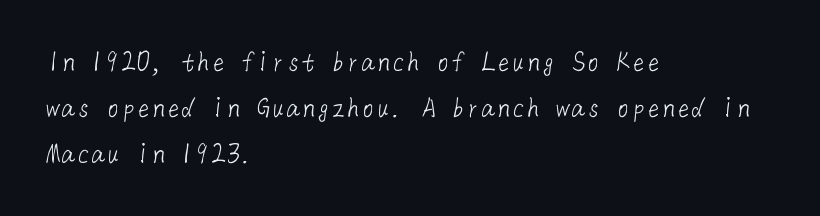
Q: Is the text bold? A: No.
Q: Is the typeface a serif or a sans-serif typeface? A: Sans-serif.
Q: Is the text underlined? A: No.
Q: How is the paragraph aligned? A: Left-aligned.
Q: Is the spacing between letters normal or unusually wide? A: Normal.
Q: Is the spacing between lines tight, normal or loose? A: Normal.
Q: Width (condensed, normal, or wide)? A: Normal.
Q: Stroke contrast? A: Low.
Q: x-height? A: Medium.
